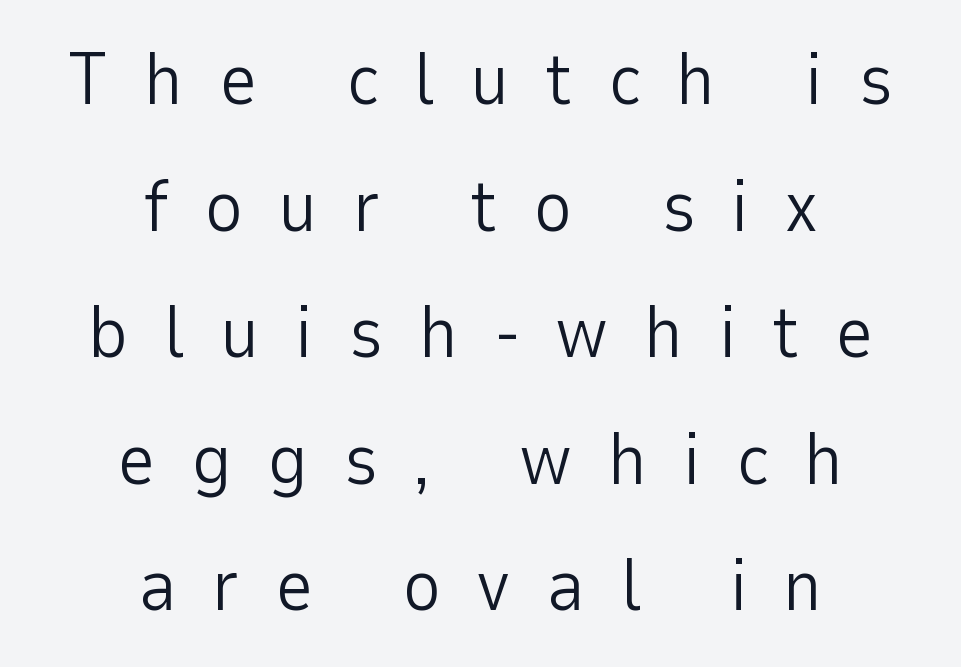
{"serif": "no", "italic": "no", "bold": "no", "weight": "light", "width": "normal", "stroke_contrast": "low", "x_height": "medium", "monospaced": "no", "underline": "no", "align": "center", "line_spacing_ratio": 1.71, "letter_spacing": "wide", "letter_spacing_em": 0.48, "glyph_px": 74}
